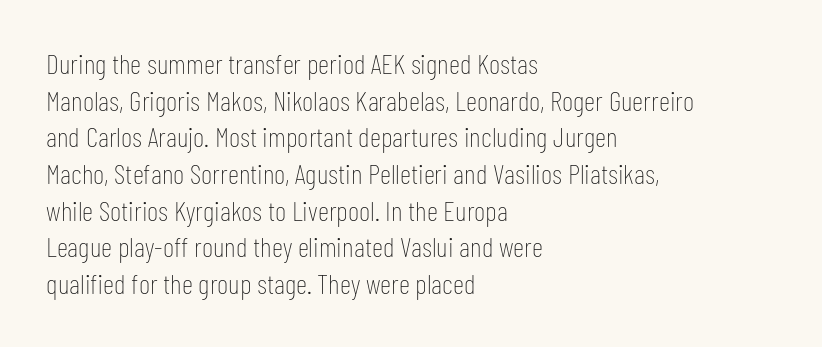
Vertically, the passage feels balanced, rows spaced as you'd expect. Every character sits straight up, as roman type does. The compositor pushed each line to the left boundary. The passage shown is not bold in any degree. Underlining? Definitely not there. Compared with typical body copy, the letter spacing here is the same.
